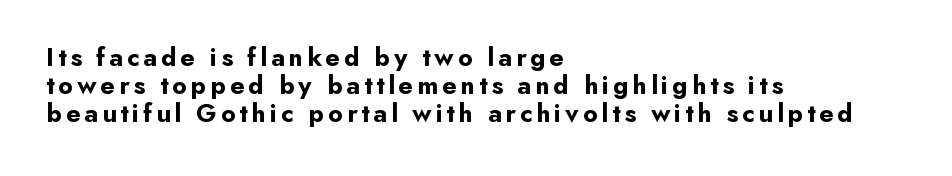
The image shows 26 px bold type, upright; set left-aligned, tight line spacing (1.08x), not underlined.
